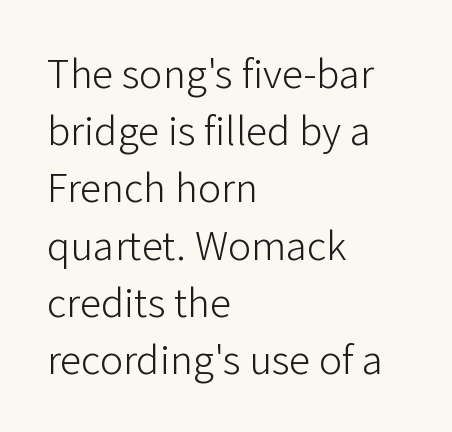
Q: Is the text bold? A: No.
Q: Is the text italic (slanted)? A: No, it is upright.
Q: Is the typeface a serif or a sans-serif typeface? A: Sans-serif.
Q: Is the text underlined? A: No.
Q: How is the paragraph aligned? A: Left-aligned.
Q: Is the spacing between letters normal or unusually wide? A: Normal.
Q: Is the spacing between lines tight, normal or loose? A: Normal.
Q: Width (condensed, normal, or wide)? A: Normal.
Q: Stroke contrast? A: Low.
Q: x-height? A: Medium.
Q: Monospaced? A: No.
